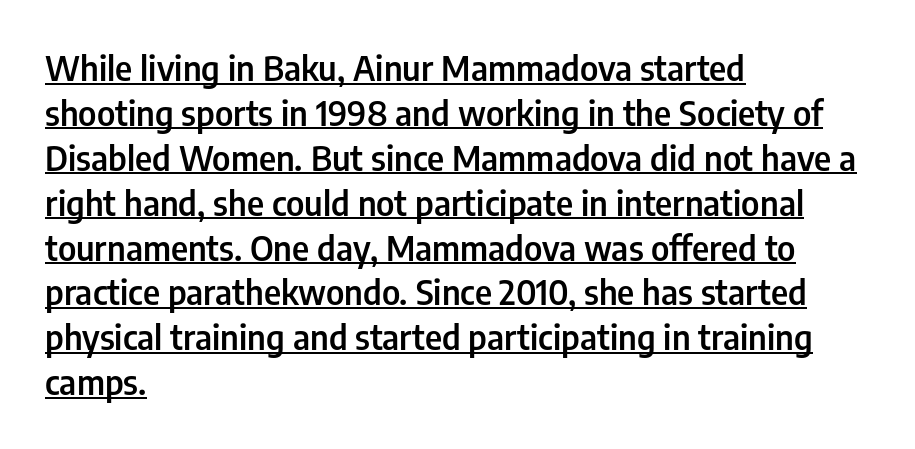
Heft: intermediate — a semibold. The rendering keeps characters at their native spacing. Does the lettering tilt? It doesn't — this is upright. Horizontal bands of white between lines are of average thickness.
